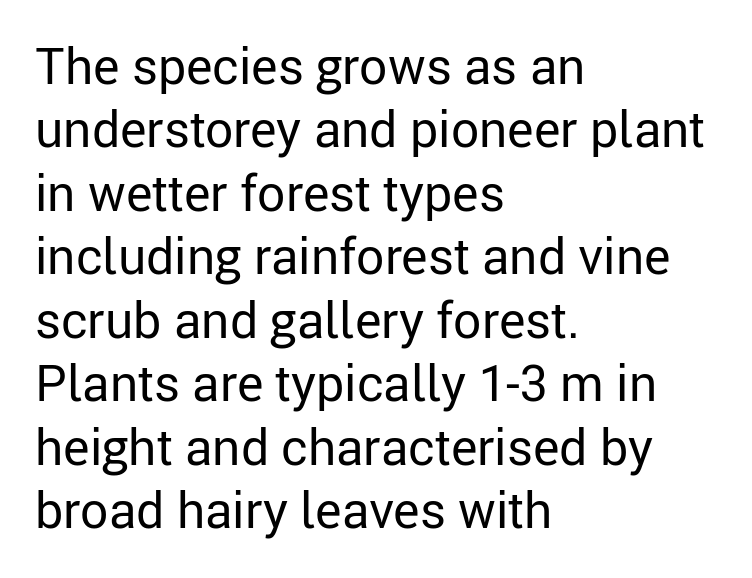
{"serif": "no", "italic": "no", "bold": "no", "weight": "regular", "width": "normal", "stroke_contrast": "low", "x_height": "medium", "monospaced": "no", "underline": "no", "align": "left", "line_spacing": "normal", "line_spacing_ratio": 1.27, "letter_spacing": "normal", "letter_spacing_em": 0.0, "glyph_px": 50}
